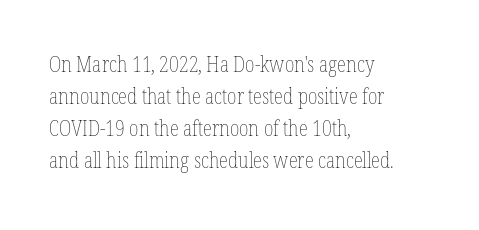
{"italic": "no", "bold": "no", "underline": "no", "align": "left", "line_spacing": "normal", "line_spacing_ratio": 1.53, "letter_spacing": "normal", "letter_spacing_em": 0.0, "glyph_px": 21}
